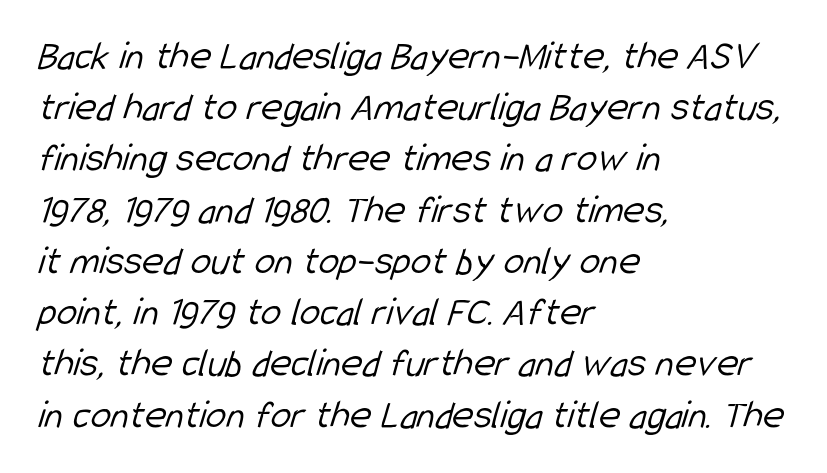
Q: Is the text bold? A: No.
Q: Is the typeface a serif or a sans-serif typeface? A: Sans-serif.
Q: Is the text underlined? A: No.
Q: How is the paragraph aligned? A: Left-aligned.
Q: Is the spacing between letters normal or unusually wide? A: Normal.
Q: Is the spacing between lines tight, normal or loose? A: Normal.
Q: Width (condensed, normal, or wide)? A: Condensed.
Q: Stroke contrast? A: Low.
Q: x-height? A: Medium.
Q: Monospaced? A: No.
